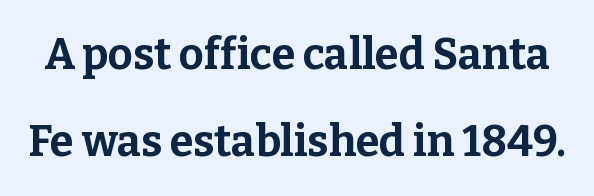
Letter spacing: default. The area under the type is left untouched. Students, this is bold: see how much ink each stroke carries. The typeface chosen for these lines features serifs.
